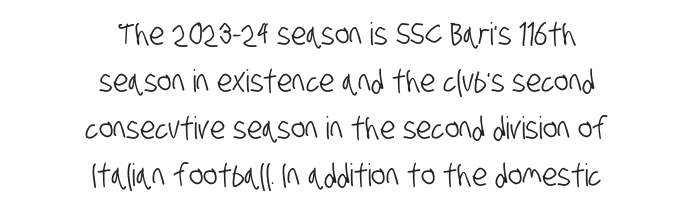
The image shows 31 px condensed sans-serif type; set centered, normal line spacing (1.52x), normal letter spacing, not underlined; low stroke contrast and a large x-height.
